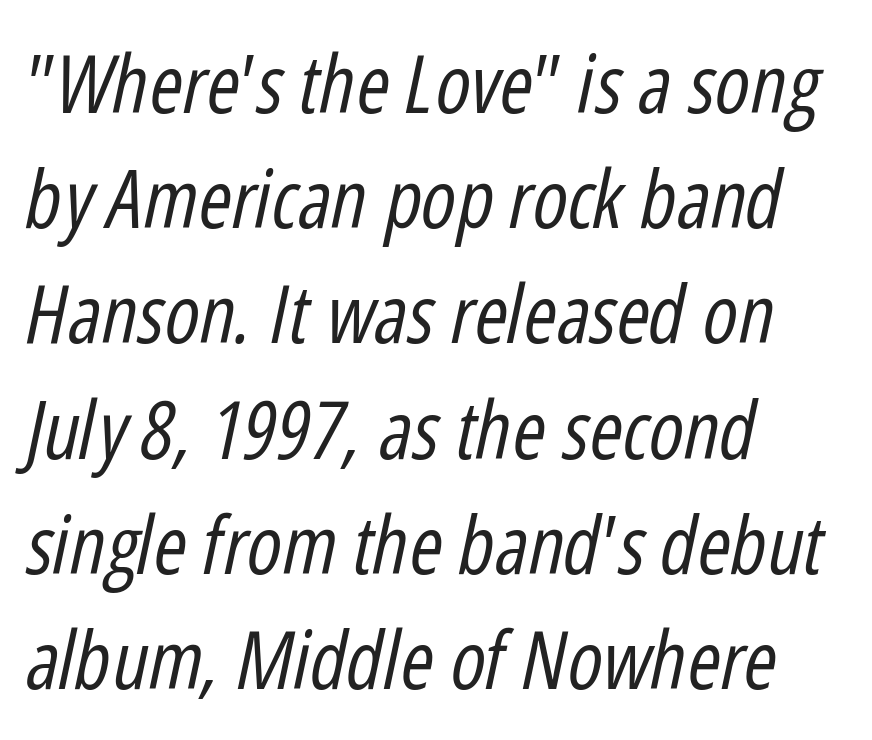
The image shows 80 px regular-weight, condensed type, italic (leaning right); set left-aligned, normal line spacing (1.44x), normal letter spacing, not underlined; low stroke contrast and a medium x-height.
